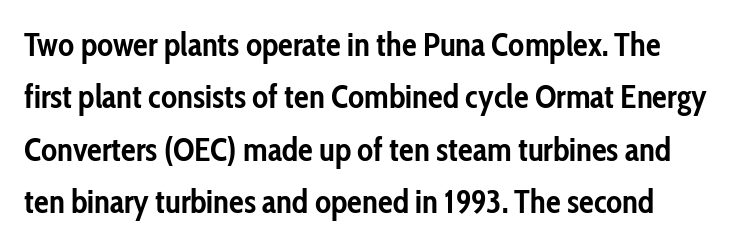
Q: Is the text bold? A: Yes.
Q: Is the text italic (slanted)? A: No, it is upright.
Q: Is the typeface a serif or a sans-serif typeface? A: Sans-serif.
Q: Is the text underlined? A: No.
Q: Is the spacing between letters normal or unusually wide? A: Normal.
Q: Is the spacing between lines tight, normal or loose? A: Normal.
Q: Width (condensed, normal, or wide)? A: Condensed.
Q: Stroke contrast? A: Low.
Q: x-height? A: Medium.
Q: Monospaced? A: No.
